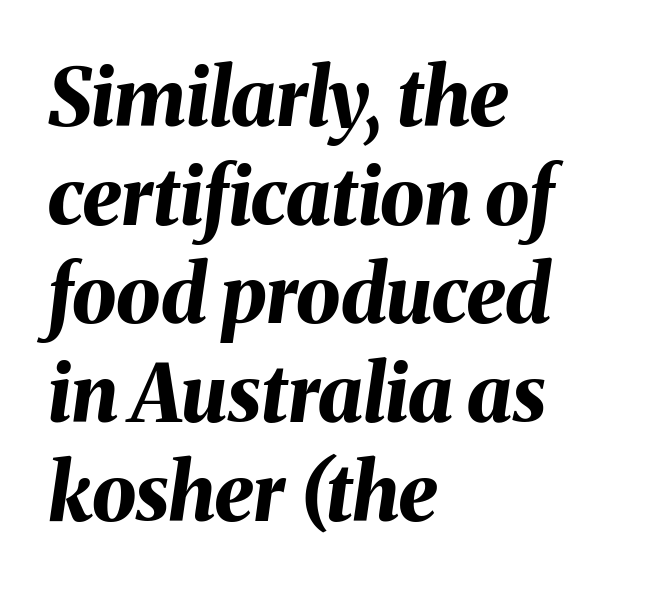
{"italic": "yes", "lean": "right", "slant_degrees": 8, "bold": "yes", "weight": "bold", "width": "normal", "stroke_contrast": "medium", "x_height": "medium", "monospaced": "no", "underline": "no", "align": "left", "line_spacing": "normal", "line_spacing_ratio": 1.25, "letter_spacing": "normal", "letter_spacing_em": 0.0, "glyph_px": 79}
